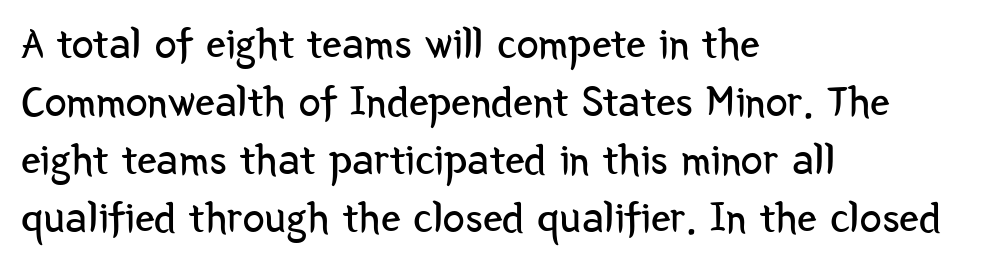
{"serif": "no", "italic": "no", "bold": "no", "weight": "regular", "width": "condensed", "stroke_contrast": "low", "x_height": "medium", "monospaced": "no", "underline": "no", "align": "left", "line_spacing": "normal", "line_spacing_ratio": 1.32, "letter_spacing": "normal", "letter_spacing_em": 0.0, "glyph_px": 44}
